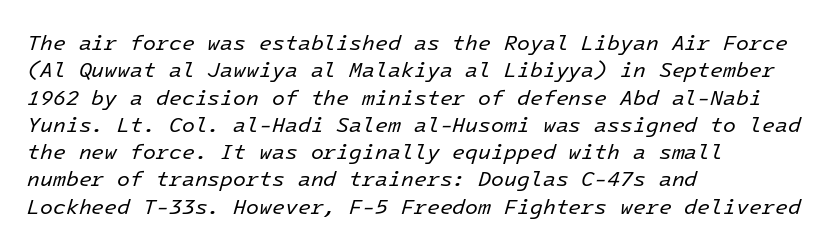
Line starts are locked; line ends wander. A quiet, ordinary-to-light weight characterises the typeface. Compared with typical paragraphs, the rows here are spaced about the same. The passage shown leans; its letterforms are oblique.
